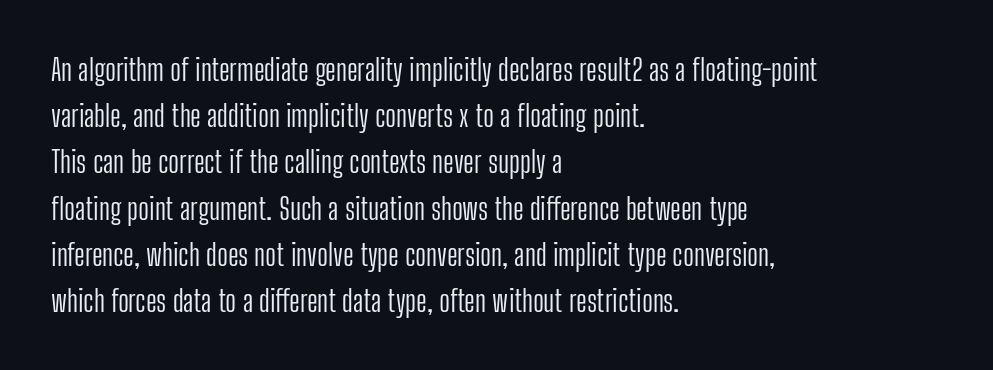
The image shows 30 px light, condensed sans-serif type, upright; set left-aligned, normal line spacing (1.54x), normal letter spacing, not underlined; low stroke contrast and a medium x-height.
